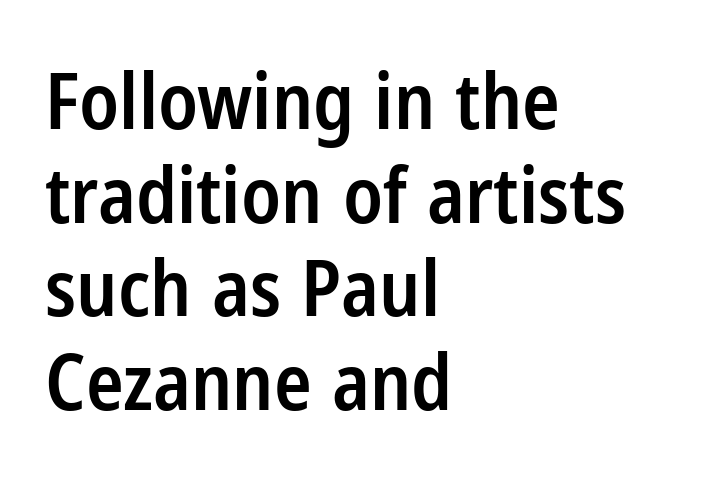
This is the regular roman posture of the typeface. Compared with typical body copy, the letter spacing here is the same. Honestly, there is no underline to notice here at all. All the whitespace from short lines collects on the right. You could not count columns in this text — the font is proportionally spaced.
